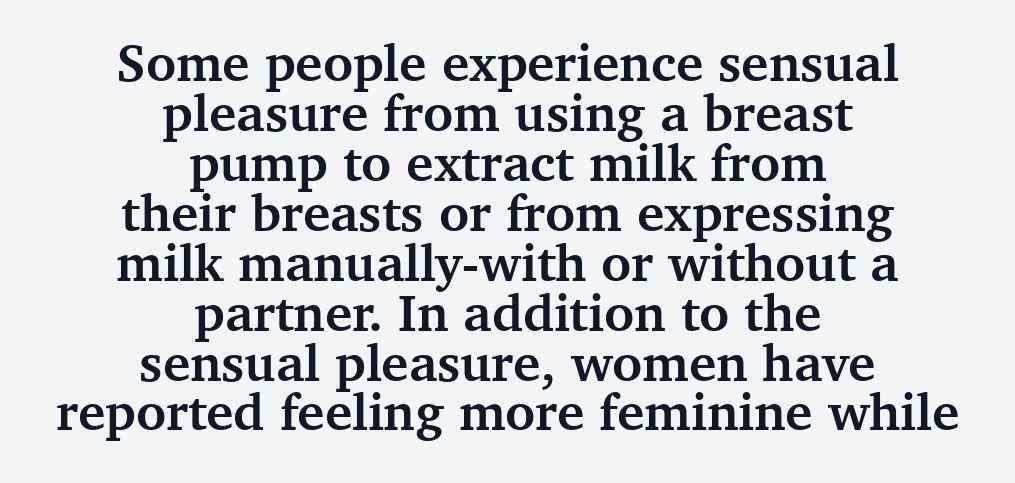
Characters follow at the spacing the type designer built in. Descender tails drop into unmarked territory. Every row of glyphs is offset so its center matches the block's center. The strokes are fattened all the way to bold. Is there any slant? The stems are plumb.
